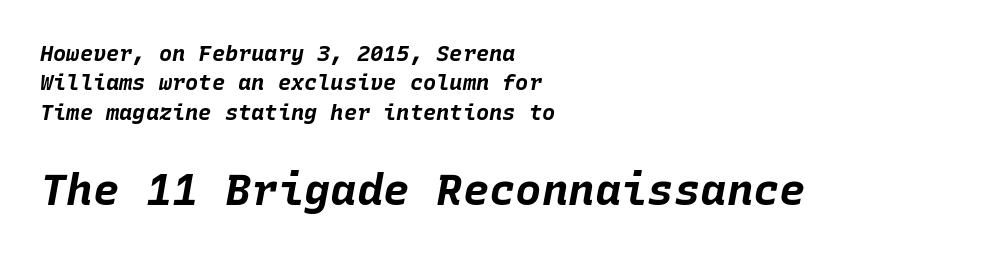
Q: Is the text bold? A: Yes.
Q: Is the text italic (slanted)? A: Yes, it leans right by about 10 degrees.
Q: Is the text underlined? A: No.
Q: How is the paragraph aligned? A: Left-aligned.
Q: Is the spacing between letters normal or unusually wide? A: Normal.
Q: Is the spacing between lines tight, normal or loose? A: Normal.
Q: Which block of text is set in a larger size, the first (top) or the second (bottom)? A: The second (bottom) one.
Q: Width (condensed, normal, or wide)? A: Normal.
Q: Stroke contrast? A: Low.
Q: x-height? A: Large.
Q: Monospaced? A: Yes.
